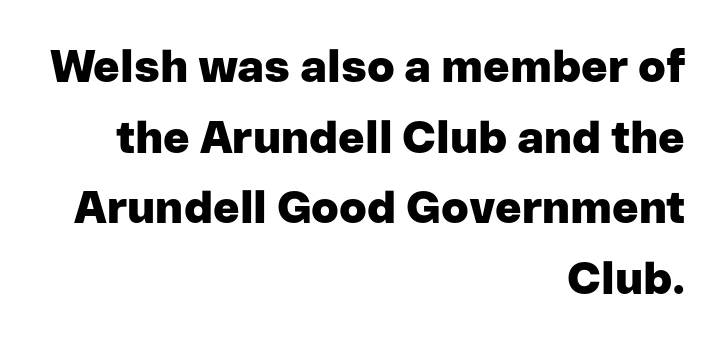
{"serif": "no", "italic": "no", "bold": "yes", "weight": "heavy", "width": "normal", "stroke_contrast": "low", "x_height": "medium", "monospaced": "no", "underline": "no", "align": "right", "line_spacing": "normal", "line_spacing_ratio": 1.57, "letter_spacing": "normal", "letter_spacing_em": 0.0, "glyph_px": 45}
